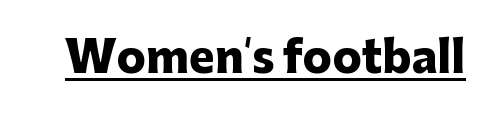
{"serif": "no", "italic": "no", "bold": "yes", "weight": "heavy", "width": "normal", "stroke_contrast": "low", "x_height": "medium", "monospaced": "no", "underline": "yes", "letter_spacing": "normal", "letter_spacing_em": 0.0, "glyph_px": 43}
